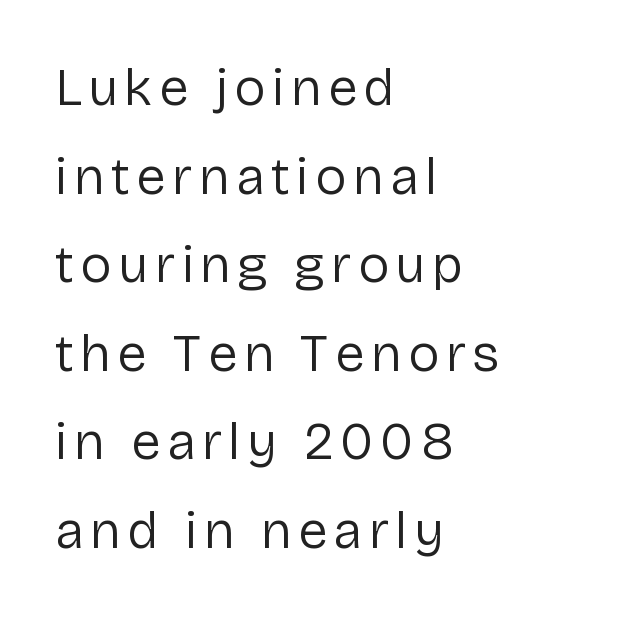
{"serif": "no", "italic": "no", "bold": "no", "weight": "regular", "width": "normal", "stroke_contrast": "low", "x_height": "medium", "monospaced": "no", "underline": "no", "align": "left", "line_spacing": "normal", "line_spacing_ratio": 1.67, "glyph_px": 53}
